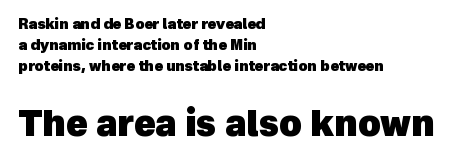
This sample uses a sans-serif face. The face used here is proportionally spaced, like ordinary book or web type. This sample uses plain, unmodified letter spacing. Its strokes are broad and dark, the hallmark of bold type. Of the two passages, the one underneath uses the larger point size. Reading down the block, your eye returns to a fixed left position each line.
